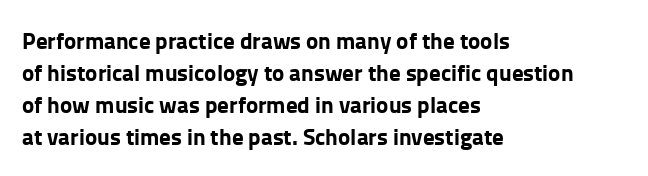
Compared with typical paragraphs, the rows here are spaced about the same. In terms of posture, this sample is upright. You'd pick this weight for a headline — it's a proper bold. Typeset ragged right — the left edge is the straight one.
